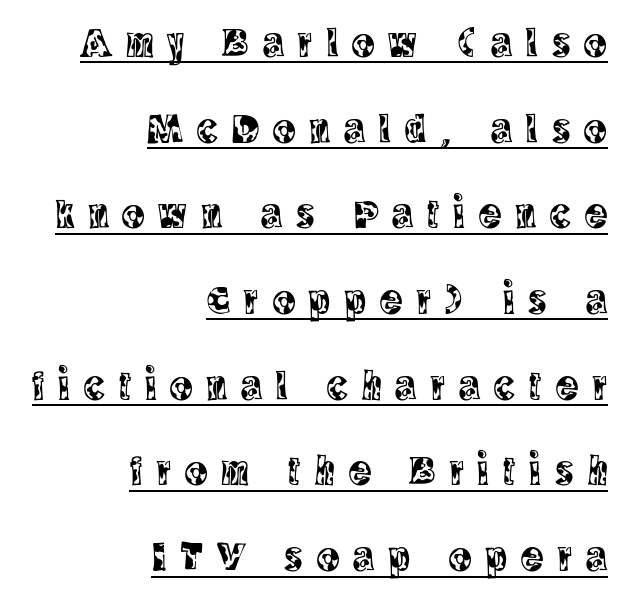
{"serif": "yes", "italic": "no", "width": "condensed", "x_height": "large", "monospaced": "no", "underline": "yes", "align": "right", "line_spacing": "loose", "line_spacing_ratio": 2.04, "letter_spacing": "wide", "letter_spacing_em": 0.34, "glyph_px": 42}
